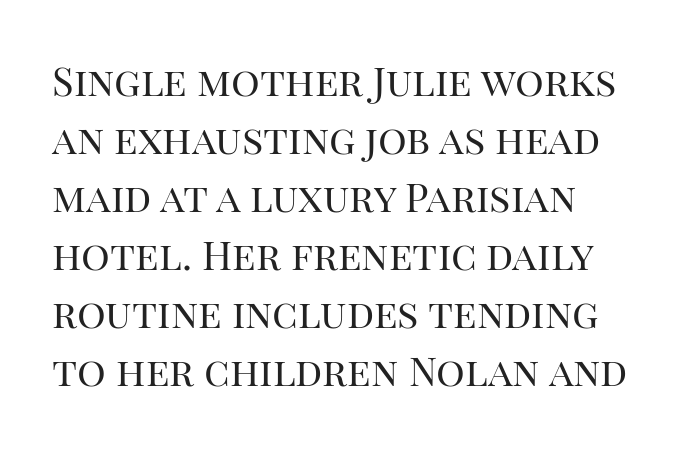
{"serif": "yes", "italic": "no", "bold": "no", "weight": "regular", "width": "normal", "stroke_contrast": "high", "x_height": "large", "monospaced": "no", "underline": "no", "line_spacing": "normal", "line_spacing_ratio": 1.45, "letter_spacing": "normal", "letter_spacing_em": 0.0, "glyph_px": 40}
